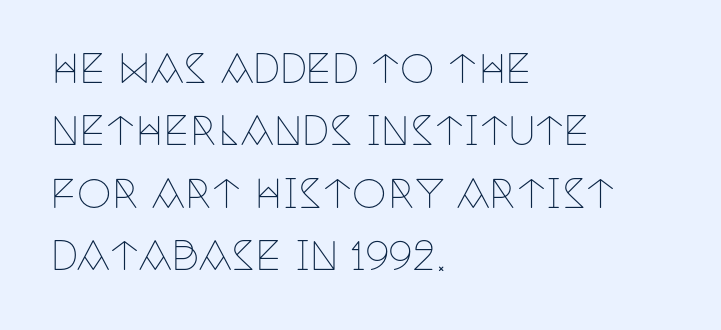
Quick note: underline off. Italic? Not at all — the glyphs are vertical. Nobody touched the tracking dial on this one. The letters advance in unequal steps, a hallmark of proportional type. The letters carry serifs — small finishing strokes at the ends of their stems. The lines are quadded left.
